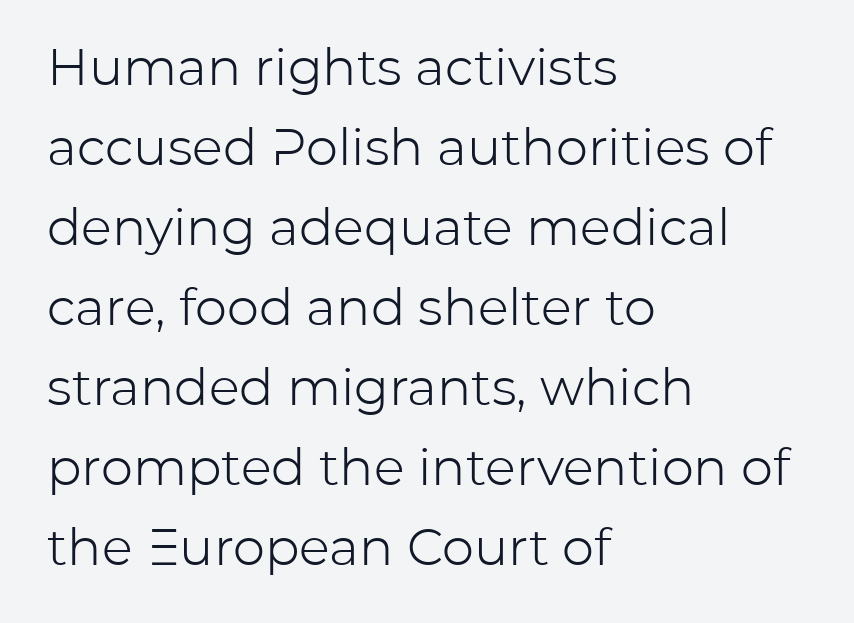
No feet cap the strokes, marking this as sans-serif type. These lines sit exactly where default settings would place them. Compared with typical body copy, the letter spacing here is the same. Do the characters align in a grid? No, the font is proportional. Weight class: somewhere from thin through regular. Notice how the passage keeps a crisp vertical edge on the left only.
